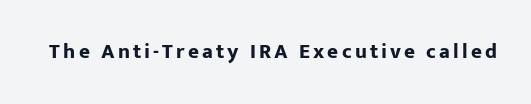
{"italic": "no", "bold": "yes", "underline": "no", "glyph_px": 21}
